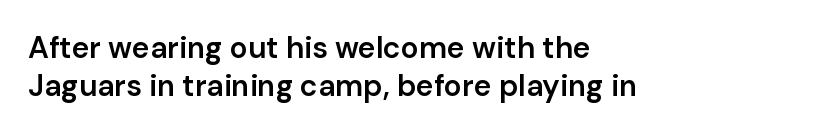
A roman cut, with each character standing at attention. In terms of weight, the rendering is demibold, just under bold. Each new line begins a customary step beneath the previous one. Inter-character spacing is left at the font's built-in metrics. Character widths vary here, with narrow letters taking less room than wide ones.
